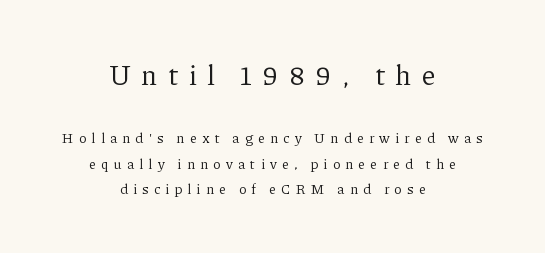
{"serif": "yes", "italic": "no", "bold": "no", "weight": "regular", "width": "normal", "stroke_contrast": "low", "x_height": "medium", "monospaced": "no", "underline": "no", "align": "center", "line_spacing_ratio": 1.84, "letter_spacing": "wide", "letter_spacing_em": 0.38, "larger_block": "first", "size_ratio": 2.0, "glyph_px": 28}
